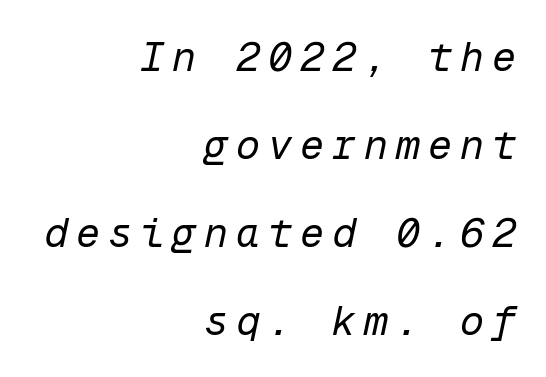
The image shows 40 px regular-weight type, italic (leaning right), monospaced; set right-aligned, loose line spacing (2.2x), unusually wide letter spacing (+0.2 em), not underlined; low stroke contrast and a medium x-height.
